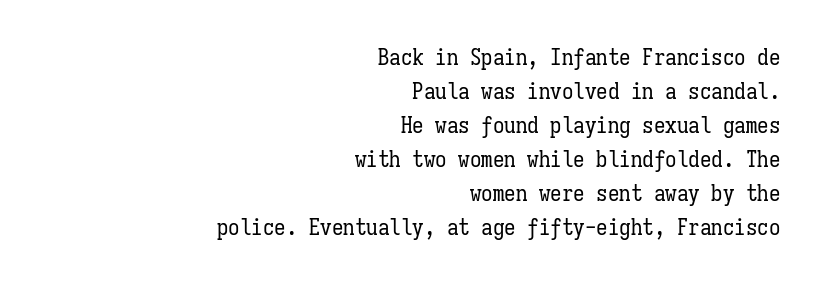
The image shows 23 px text type, upright; set right-aligned, normal line spacing (1.48x), normal letter spacing, not underlined.
